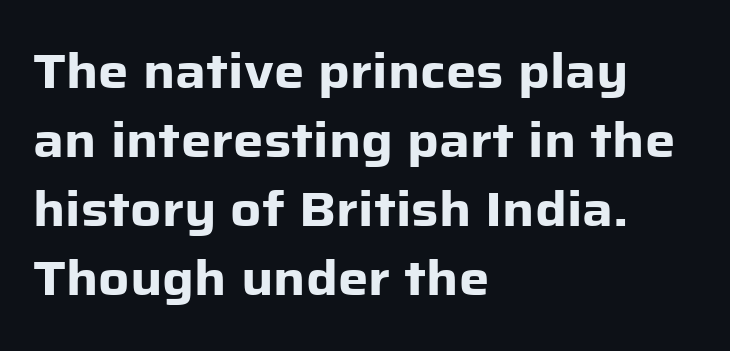
The image shows 48 px heavy sans-serif type, upright; set left-aligned, normal line spacing (1.44x), normal letter spacing, not underlined; low stroke contrast and a medium x-height.
